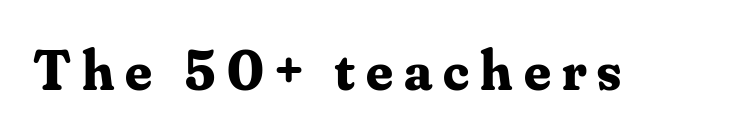
Bare-footed words on every line. Varying glyph widths throughout — classic text-font behaviour. Does the type have serifs? Yes, each stem ends in a small foot. This is the regular roman posture of the typeface. A dark, heavy texture on the line: the type is bold.
